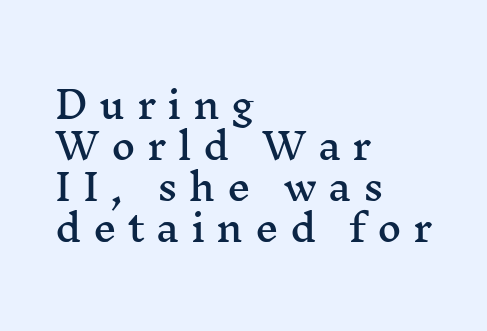
Q: Is the text italic (slanted)? A: No, it is upright.
Q: Is the typeface a serif or a sans-serif typeface? A: Serif.
Q: Is the text underlined? A: No.
Q: How is the paragraph aligned? A: Left-aligned.
Q: Is the spacing between letters normal or unusually wide? A: Unusually wide.
Q: Is the spacing between lines tight, normal or loose? A: Tight.
Q: Width (condensed, normal, or wide)? A: Wide.
Q: Stroke contrast? A: Medium.
Q: x-height? A: Medium.
Q: Monospaced? A: No.
